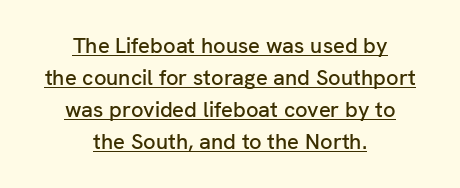
Q: Is the text italic (slanted)? A: No, it is upright.
Q: Is the text underlined? A: Yes.
Q: How is the paragraph aligned? A: Centered.
Q: Is the spacing between letters normal or unusually wide? A: Normal.
Q: Is the spacing between lines tight, normal or loose? A: Normal.
